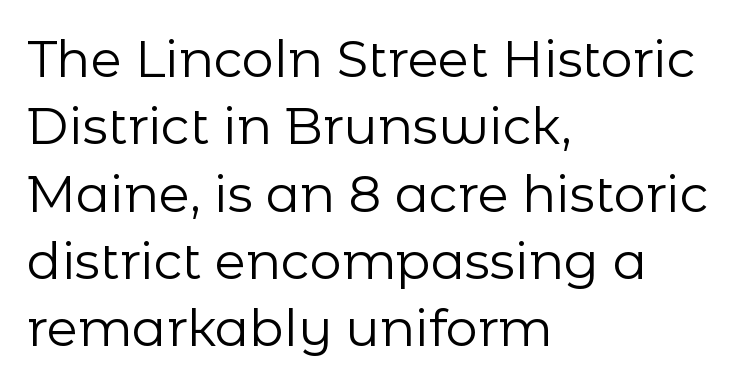
The image shows 51 px regular-weight sans-serif type, upright; set left-aligned, normal line spacing (1.32x), normal letter spacing, not underlined; low stroke contrast and a medium x-height.
